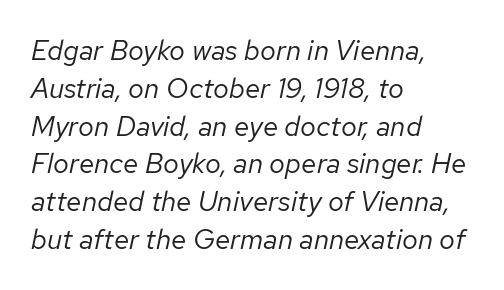
The image shows 28 px regular-weight type, italic (leaning right); set left-aligned, normal line spacing (1.35x), normal letter spacing, not underlined; low stroke contrast and a medium x-height.
